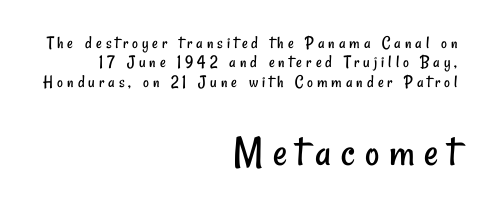
What stands out about the letter spacing? Its width — letters are far apart. The paragraph shown leans on its right margin. These lines are rendered in a variable-pitch font. The foot of each line stays bare and open. The face looks like a standard text weight, possibly lighter. Character size in the trailing block exceeds that of the leading block.
